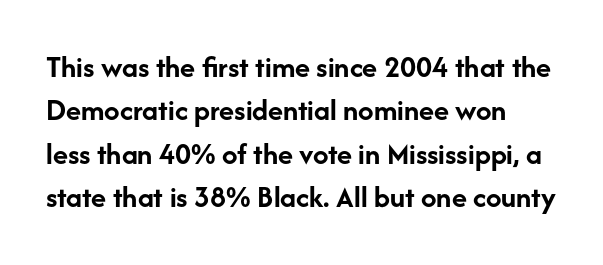
The type is set solid horizontally, with unmodified tracking. The face used here is proportionally spaced, like ordinary book or web type. The text was rendered using a sans face with plain stroke endings. Type without underlining.
